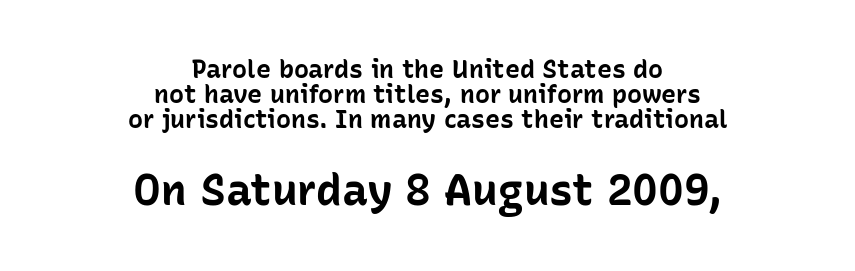
The space between consecutive lines is stingy. Does extra space separate the letters? No, they use regular spacing. Summary of weight: heavy, a full bold. The rag falls on both sides of this text block equally. Posture: straight, roman, zero tilt. Note the varied advance widths — an 'i' is clearly narrower than an 'm'.
